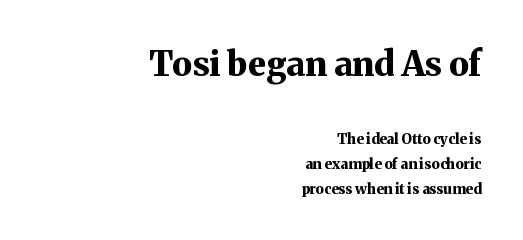
{"serif": "yes", "italic": "no", "bold": "yes", "weight": "bold", "width": "normal", "stroke_contrast": "medium", "x_height": "medium", "monospaced": "no", "underline": "no", "align": "right", "line_spacing_ratio": 1.78, "letter_spacing": "normal", "letter_spacing_em": 0.0, "larger_block": "first", "size_ratio": 2.43, "glyph_px": 34}
